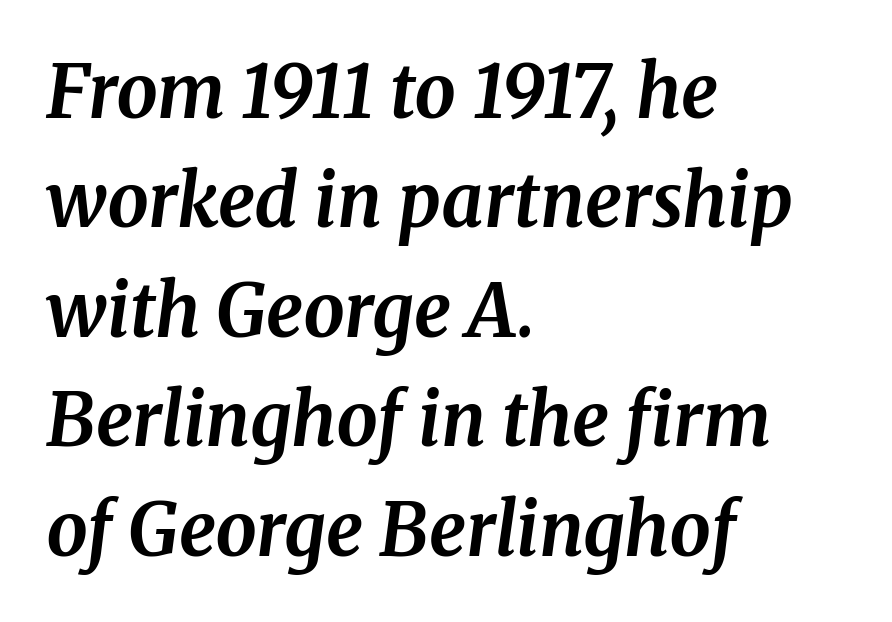
{"serif": "yes", "italic": "yes", "lean": "right", "slant_degrees": 8, "bold": "yes", "weight": "bold", "width": "normal", "stroke_contrast": "medium", "x_height": "medium", "monospaced": "no", "underline": "no", "align": "left", "line_spacing": "normal", "line_spacing_ratio": 1.5, "letter_spacing": "normal", "letter_spacing_em": 0.0, "glyph_px": 73}
